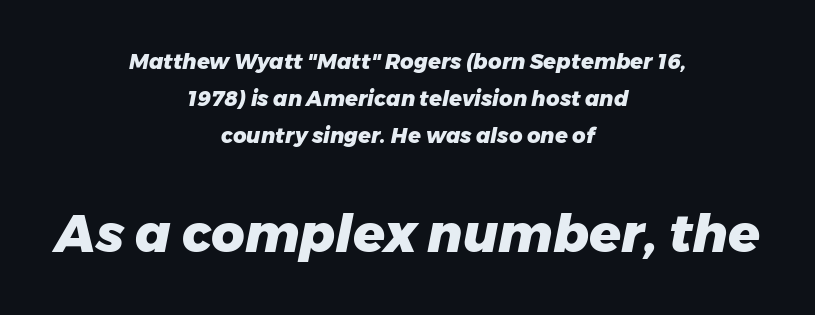
Letter spacing: default. Each glyph is drawn with heavy, bold strokes. The axis of the letterforms is tilted away from vertical. Which margin do the lines hug? Neither — every line sits in the middle. Proportional: the letters do not fall into vertical columns. Only glyphs here, with clear space below each row.
